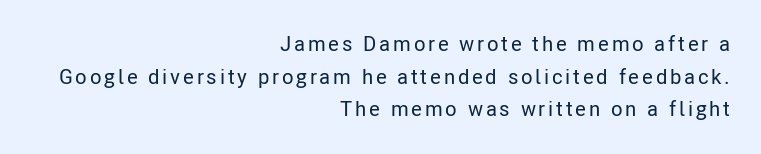
The specimen reads as upright at a glance. Descenders hang freely into open space. Rows of type keep a routine distance in the vertical direction. One-word summary of the alignment: right.
